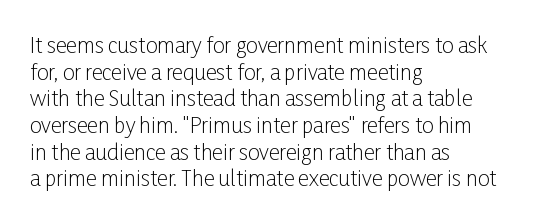
The image shows 21 px text type, upright; set left-aligned, normal line spacing (1.27x), normal letter spacing, not underlined.
